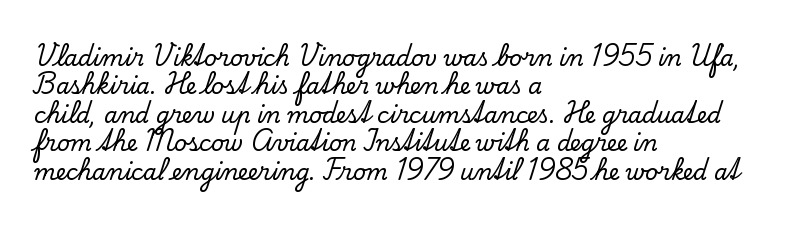
The image shows 22 px text type; set left-aligned, normal line spacing (1.29x), normal letter spacing, not underlined.
